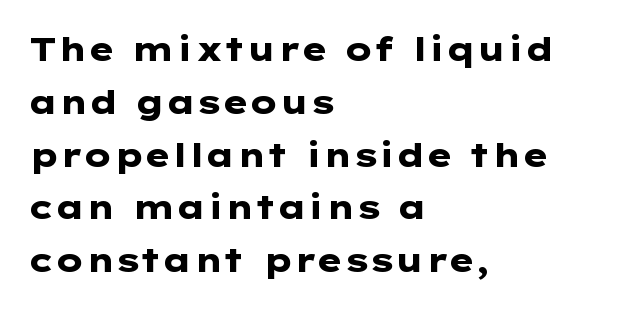
{"serif": "no", "italic": "no", "bold": "yes", "weight": "heavy", "width": "wide", "stroke_contrast": "low", "x_height": "medium", "underline": "no", "align": "left", "line_spacing": "normal", "line_spacing_ratio": 1.6, "letter_spacing": "normal", "letter_spacing_em": 0.0, "glyph_px": 33}
